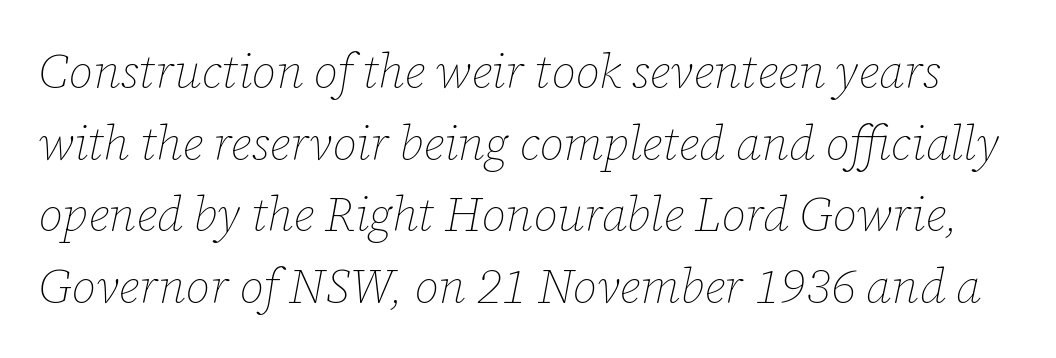
Q: Is the text bold? A: No.
Q: Is the text italic (slanted)? A: Yes, it leans right by about 12 degrees.
Q: Is the text underlined? A: No.
Q: Is the spacing between letters normal or unusually wide? A: Normal.
Q: Is the spacing between lines tight, normal or loose? A: Normal.
Q: Width (condensed, normal, or wide)? A: Normal.
Q: Stroke contrast? A: Low.
Q: x-height? A: Medium.
Q: Monospaced? A: No.
